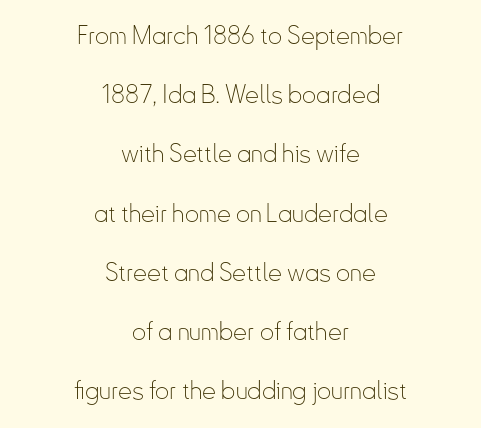
The image shows 25 px text type, upright; set centered, loose line spacing (2.37x), normal letter spacing, not underlined.
